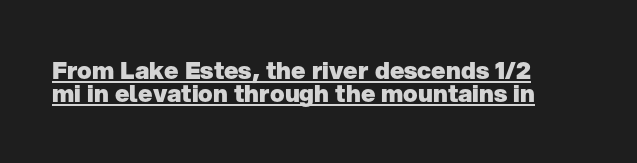
Do the letters lean? They stand straight. Does the leading feel generous? Not at all — it's pinched. The compositor pushed each line to the left boundary. Decoration check: the copy is underlined. Look at the stroke-to-counter ratio: heavy, a bold.
